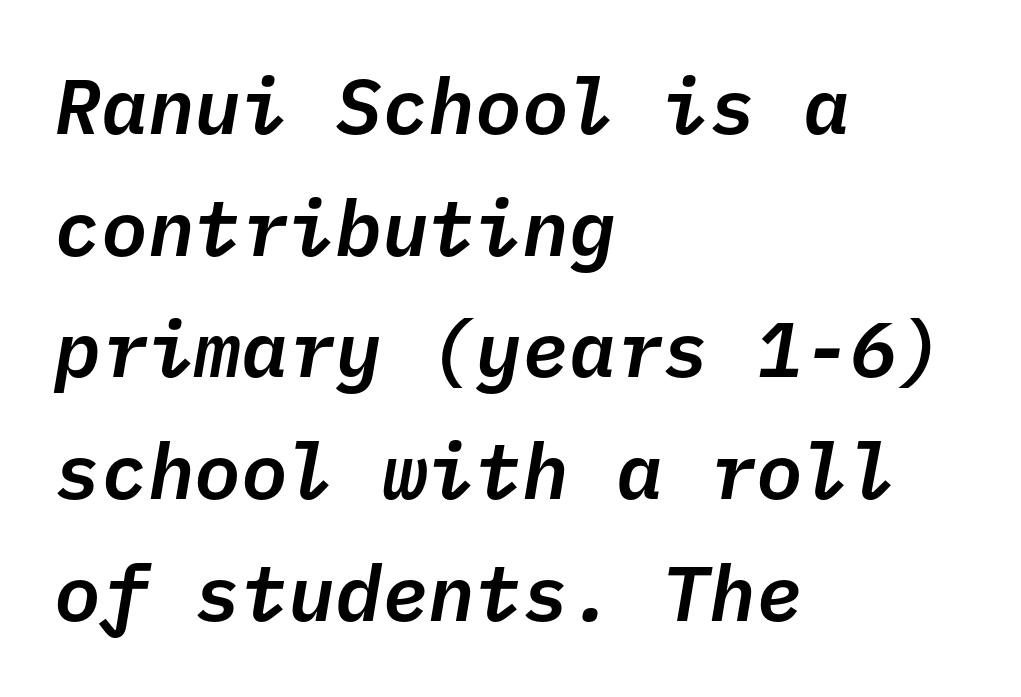
Q: Is the text italic (slanted)? A: Yes, it leans right by about 10 degrees.
Q: Is the text underlined? A: No.
Q: How is the paragraph aligned? A: Left-aligned.
Q: Is the spacing between letters normal or unusually wide? A: Normal.
Q: Is the spacing between lines tight, normal or loose? A: Normal.
Q: Width (condensed, normal, or wide)? A: Normal.
Q: Stroke contrast? A: Low.
Q: x-height? A: Medium.
Q: Monospaced? A: Yes.
